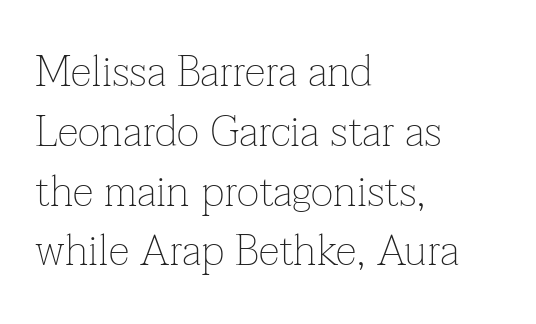
Q: Is the text bold? A: No.
Q: Is the text italic (slanted)? A: No, it is upright.
Q: Is the typeface a serif or a sans-serif typeface? A: Serif.
Q: Is the text underlined? A: No.
Q: How is the paragraph aligned? A: Left-aligned.
Q: Is the spacing between letters normal or unusually wide? A: Normal.
Q: Is the spacing between lines tight, normal or loose? A: Normal.
Q: Width (condensed, normal, or wide)? A: Normal.
Q: Stroke contrast? A: Low.
Q: x-height? A: Medium.
Q: Monospaced? A: No.
